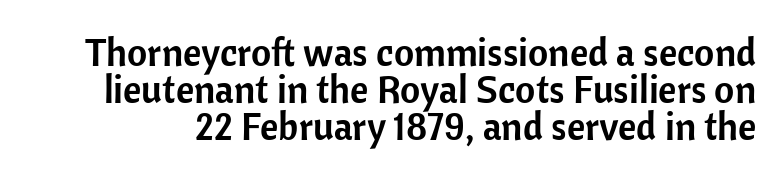
Each letter keeps its own natural width here, so spacing adapts to shape. Notice how the stems are strictly vertical — no italics here. If you measured baseline to baseline, you'd find a short distance. This rendering leaves character spacing at its baseline value. The space beneath each line is pristine and unruled.
